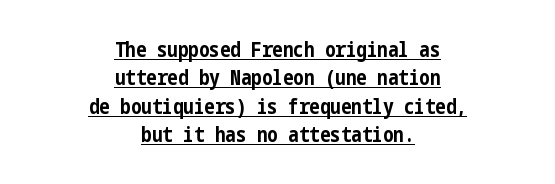
Here the glyphs are tracked normally, forming tight word shapes. Glance below the letters and you will spot a drawn line. Leading: standard. Typographic density is high because the face is bold.
